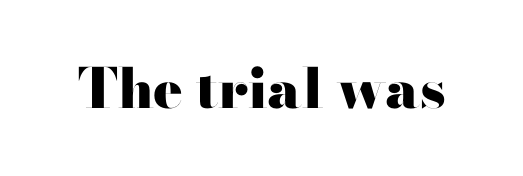
The type family on display is of the sans-serif kind. The letters stand straight up with perfectly vertical stems. Honestly, the letter spacing is just normal — you wouldn't notice it. A bare baseline throughout the passage. Do the characters align in a grid? No, the font is proportional.
